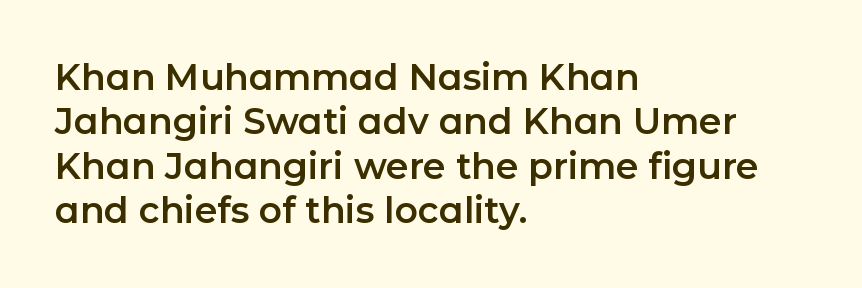
{"serif": "no", "italic": "no", "width": "normal", "stroke_contrast": "low", "x_height": "medium", "monospaced": "no", "underline": "no", "align": "left", "line_spacing_ratio": 1.23, "letter_spacing": "normal", "letter_spacing_em": 0.0, "glyph_px": 36}
